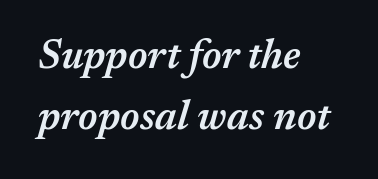
Letter spacing: default. Notice the strokes are somewhat thickened but not fully heavy: this is a semibold. The passage is arranged the way most books set body copy — flush left. Notice how the stems are inclined rather than vertical — that's the hallmark of italics. Rows of type keep a routine distance in the vertical direction.
